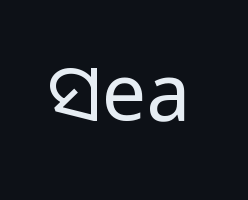
The image shows 79 px regular-weight, condensed sans-serif type, upright; set normal letter spacing, not underlined; low stroke contrast and a large x-height.
